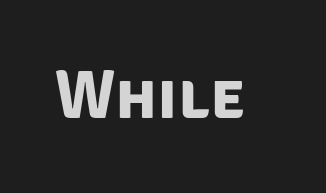
{"serif": "no", "bold": "yes", "weight": "bold", "width": "normal", "stroke_contrast": "low", "x_height": "large", "monospaced": "no", "underline": "no", "letter_spacing": "normal", "letter_spacing_em": 0.0, "glyph_px": 67}
